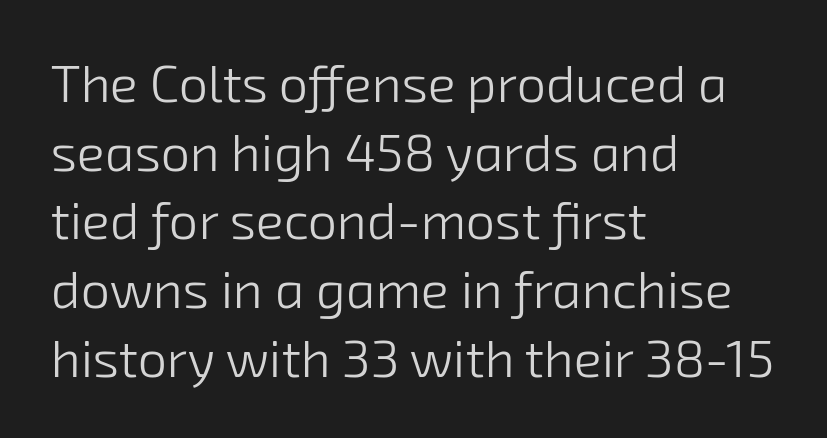
Q: Is the text bold? A: No.
Q: Is the typeface a serif or a sans-serif typeface? A: Sans-serif.
Q: Is the text underlined? A: No.
Q: How is the paragraph aligned? A: Left-aligned.
Q: Is the spacing between letters normal or unusually wide? A: Normal.
Q: Is the spacing between lines tight, normal or loose? A: Normal.
Q: Width (condensed, normal, or wide)? A: Normal.
Q: Stroke contrast? A: Low.
Q: x-height? A: Medium.
Q: Monospaced? A: No.
